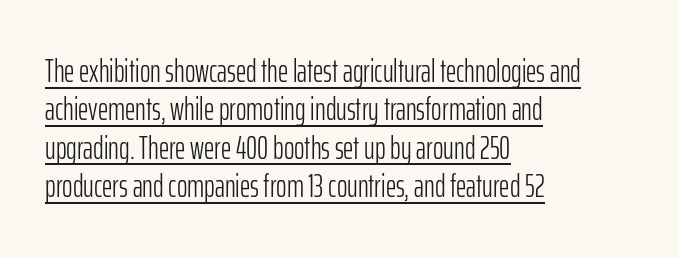
{"serif": "no", "italic": "no", "bold": "no", "weight": "light", "width": "condensed", "stroke_contrast": "low", "x_height": "medium", "monospaced": "no", "underline": "yes", "align": "left", "line_spacing_ratio": 1.2, "letter_spacing": "normal", "letter_spacing_em": 0.0, "glyph_px": 32}
